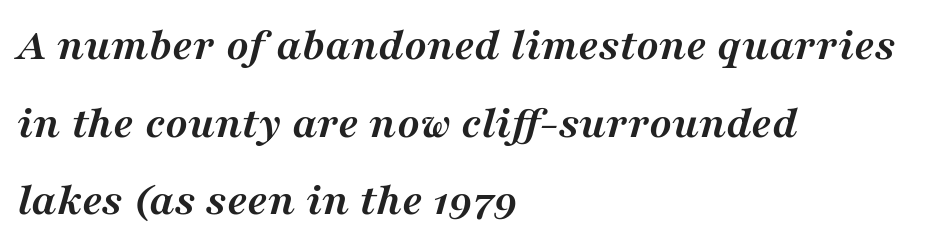
Nobody drew a line under any word here. Caption: multi-line text, flush left, ragged right. This rendering leaves character spacing at its baseline value. I'd call this a serif setting — the letters wear small feet. Rendered with sloped, italic letterforms. Students, this is bold: see how much ink each stroke carries.
